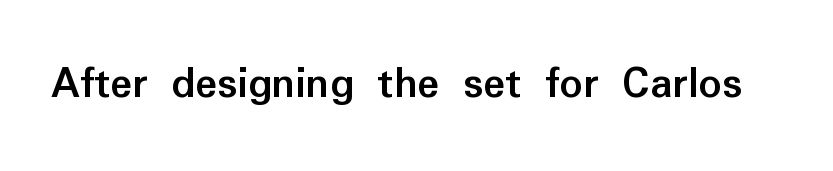
Q: Is the text bold? A: Yes.
Q: Is the text italic (slanted)? A: No, it is upright.
Q: Is the typeface a serif or a sans-serif typeface? A: Sans-serif.
Q: Is the text underlined? A: No.
Q: Is the spacing between letters normal or unusually wide? A: Normal.
Q: Width (condensed, normal, or wide)? A: Normal.
Q: Stroke contrast? A: Low.
Q: x-height? A: Medium.
Q: Monospaced? A: No.
